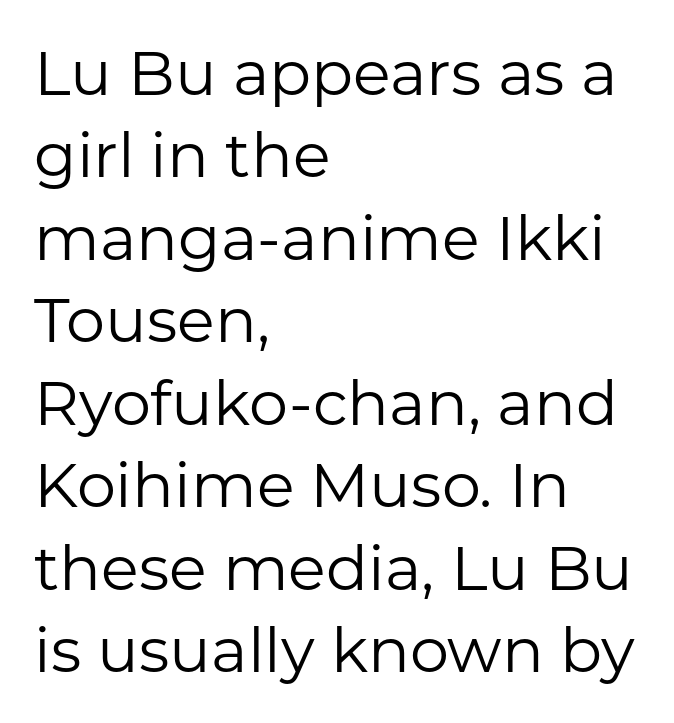
Look at the tracking — it's just the regular setting, nothing added. No extra ink here — the face is not bold. The typesetter chose a ragged-right arrangement here. Character widths vary here, with narrow letters taking less room than wide ones.
